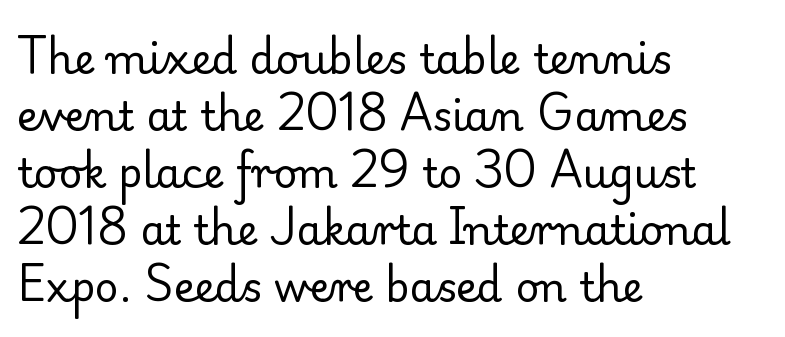
Each letter's strokes conclude with small projecting serifs. The block of text has a typical density, with ordinary space between rows. The lines are quadded left. Rule under the text: the space is simply empty. The line texture is even and compact thanks to regular tracking.
